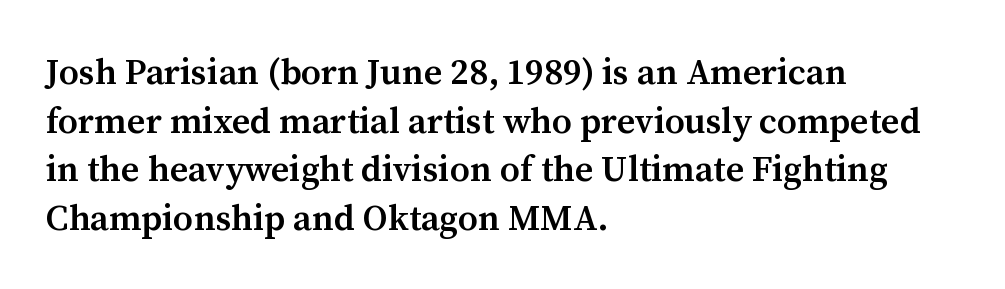
Posture: upright roman. The specimen omits any rule beneath the text block's lines. The strokes are fattened partway — semibold, not bold. Varying glyph widths throughout — classic text-font behaviour. Honestly, the row spacing looks completely unremarkable.
